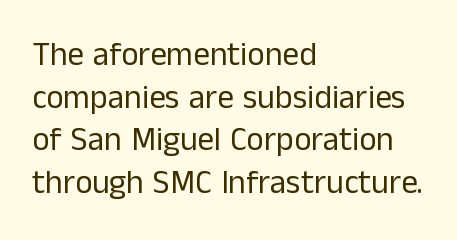
The image shows 33 px regular-weight sans-serif type, upright; set left-aligned, normal line spacing (1.29x), normal letter spacing, not underlined; low stroke contrast and a medium x-height.
